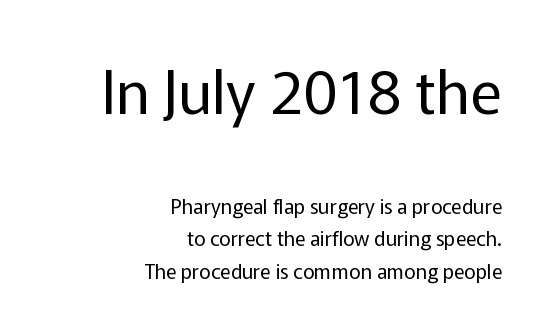
Q: Is the text bold? A: No.
Q: Is the text italic (slanted)? A: No, it is upright.
Q: Is the typeface a serif or a sans-serif typeface? A: Sans-serif.
Q: Is the text underlined? A: No.
Q: How is the paragraph aligned? A: Right-aligned.
Q: Is the spacing between letters normal or unusually wide? A: Normal.
Q: Is the spacing between lines tight, normal or loose? A: Normal.
Q: Which block of text is set in a larger size, the first (top) or the second (bottom)? A: The first (top) one.
Q: Width (condensed, normal, or wide)? A: Normal.
Q: Stroke contrast? A: Low.
Q: x-height? A: Medium.
Q: Monospaced? A: No.
